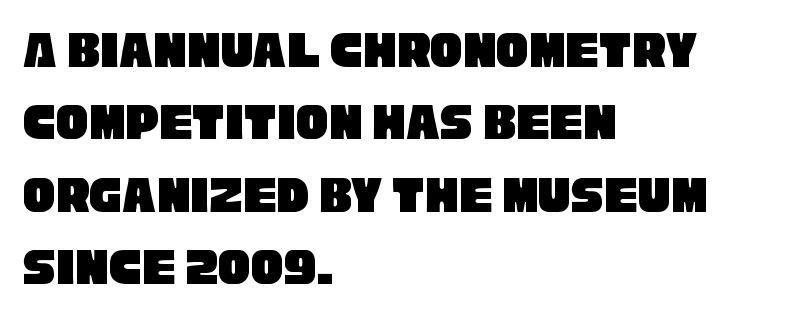
The image shows 54 px condensed sans-serif type; set left-aligned, normal line spacing (1.34x), normal letter spacing, not underlined; low stroke contrast and a large x-height.
